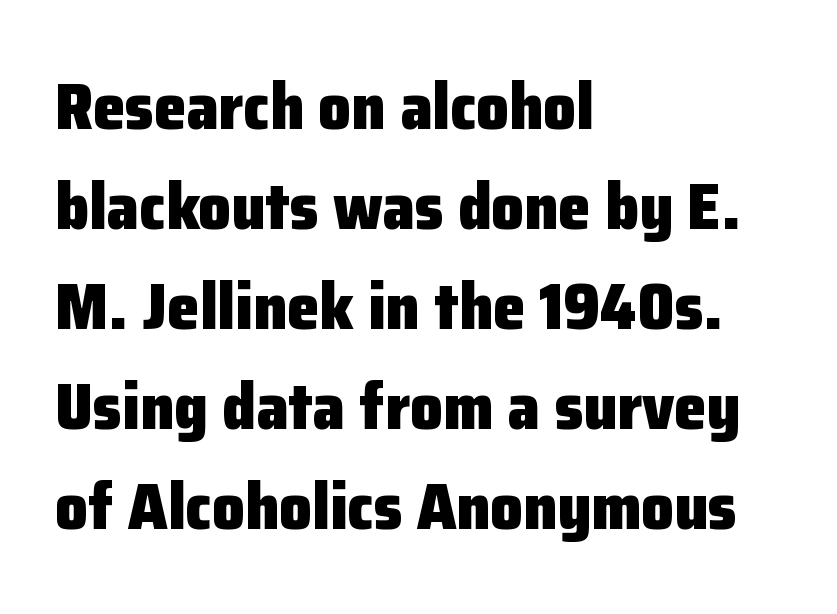
Q: Is the text bold? A: Yes.
Q: Is the text italic (slanted)? A: No, it is upright.
Q: Is the typeface a serif or a sans-serif typeface? A: Sans-serif.
Q: Is the text underlined? A: No.
Q: How is the paragraph aligned? A: Left-aligned.
Q: Is the spacing between letters normal or unusually wide? A: Normal.
Q: Is the spacing between lines tight, normal or loose? A: Normal.
Q: Width (condensed, normal, or wide)? A: Normal.
Q: Stroke contrast? A: Low.
Q: x-height? A: Medium.
Q: Monospaced? A: No.
